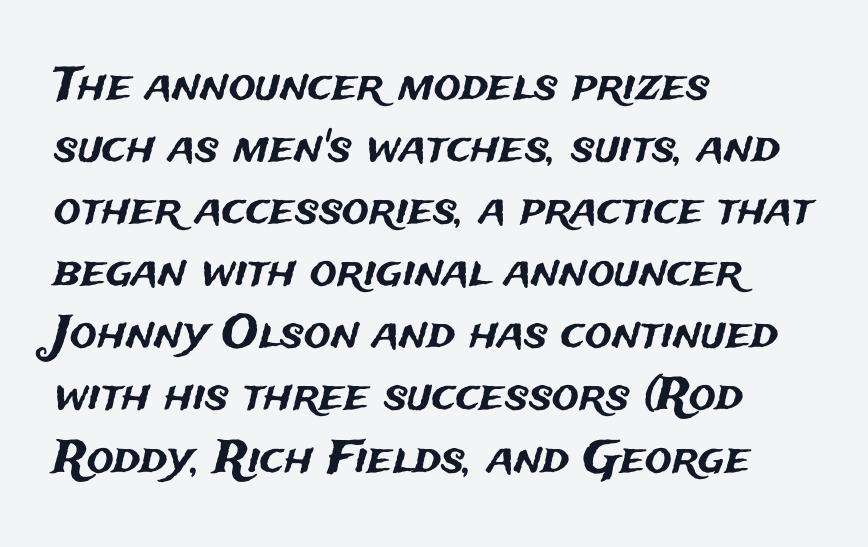
{"serif": "no", "width": "normal", "stroke_contrast": "medium", "x_height": "medium", "monospaced": "no", "underline": "no", "align": "left", "line_spacing": "normal", "line_spacing_ratio": 1.38, "letter_spacing": "normal", "letter_spacing_em": 0.0, "glyph_px": 45}
